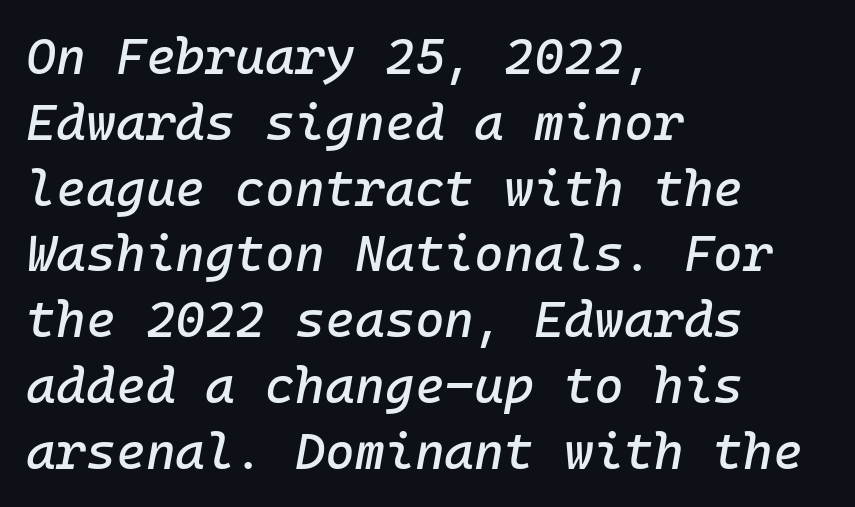
The lines in this sample share a left origin and differ only in where they stop. Tracking value appears to be zero — textbook default spacing. Emphasis-style slanted type is in use. The space beneath each line is pristine and unruled.
